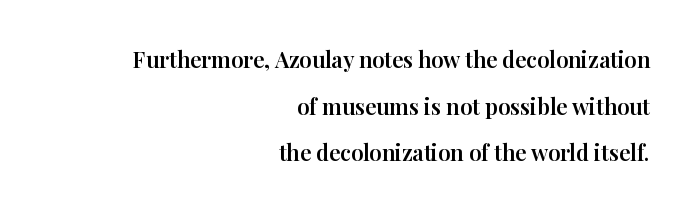
The image shows 22 px text type, upright; set right-aligned, loose line spacing (2.12x), normal letter spacing, not underlined.
